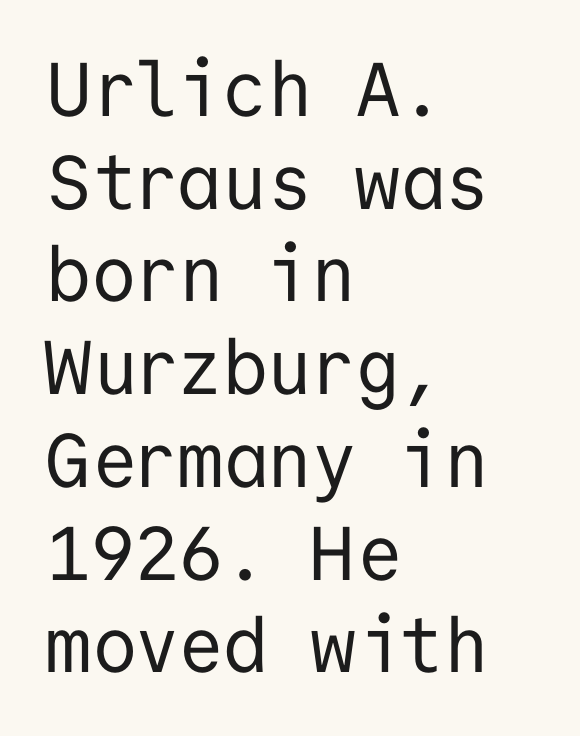
The image shows 76 px regular-weight sans-serif type, upright, monospaced; set left-aligned, line spacing 1.22x, normal letter spacing, not underlined; low stroke contrast and a medium x-height.
